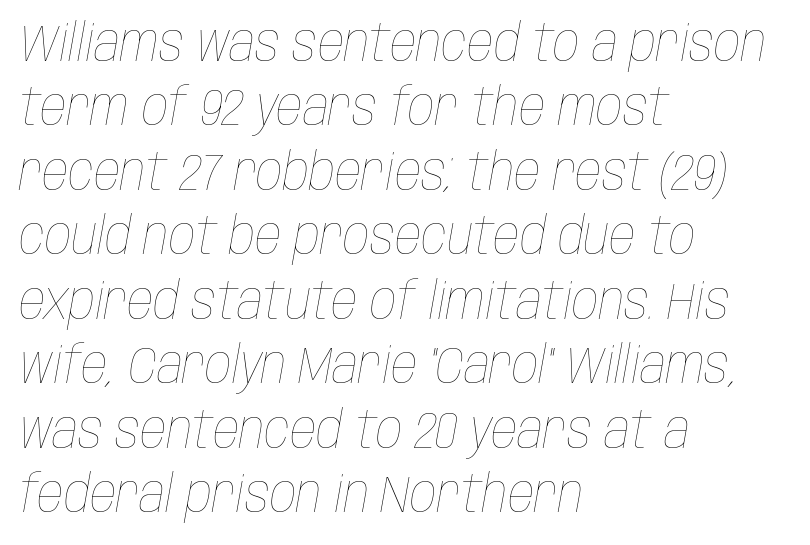
Q: Is the text bold? A: No.
Q: Is the text italic (slanted)? A: Yes, it leans right by about 10 degrees.
Q: Is the text underlined? A: No.
Q: How is the paragraph aligned? A: Left-aligned.
Q: Is the spacing between letters normal or unusually wide? A: Normal.
Q: Width (condensed, normal, or wide)? A: Condensed.
Q: Stroke contrast? A: Low.
Q: x-height? A: Large.
Q: Monospaced? A: No.
